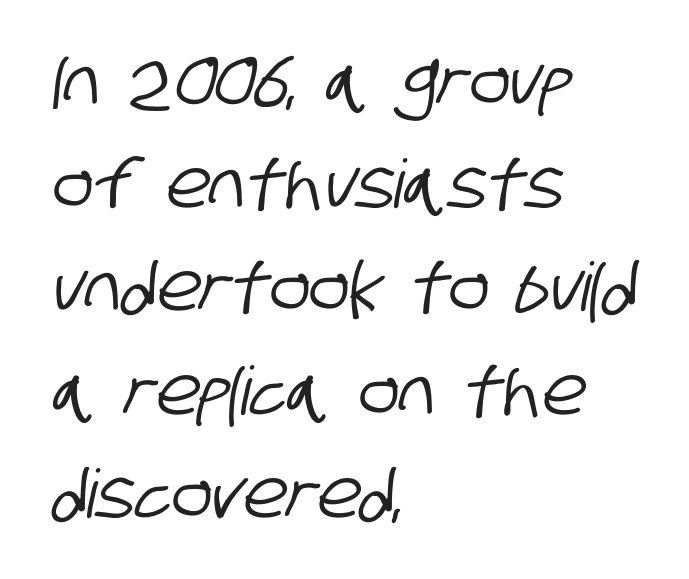
The passage shown stacks its lines at a standard gap. Varying glyph widths throughout — classic text-font behaviour. Nothing sits at the stroke ends, so this counts as sans-serif. This sample uses plain, unmodified letter spacing.
